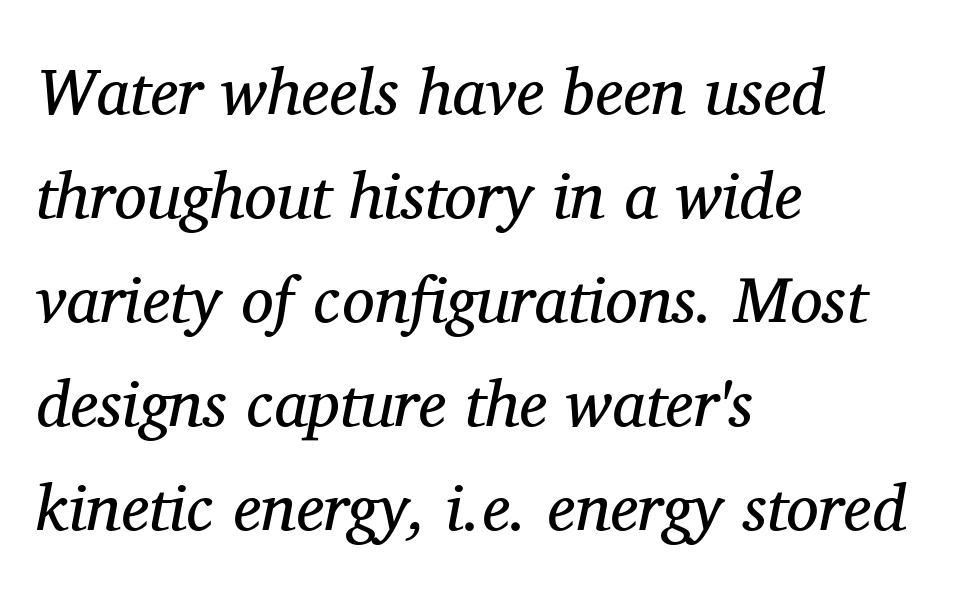
Unlike a clean sans, this face finishes its strokes with serifs. Notice how descenders clear the ascenders below comfortably — that's standard leading. The compositor pushed each line to the left boundary. Each row of text sits above clean, open space. Note the varied advance widths — an 'i' is clearly narrower than an 'm'.
